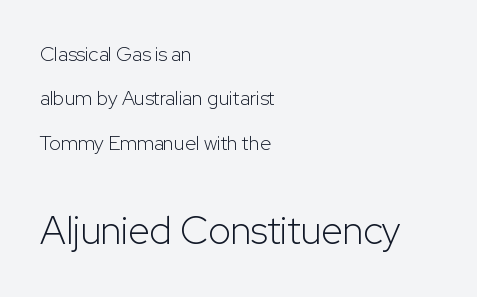
Nope, not italic — everything's standing straight. The passage shown is typed in a proportional face where columns would drift. Successive baselines arrive slowly, with a big drop between each. Underlining? Definitely not there.
